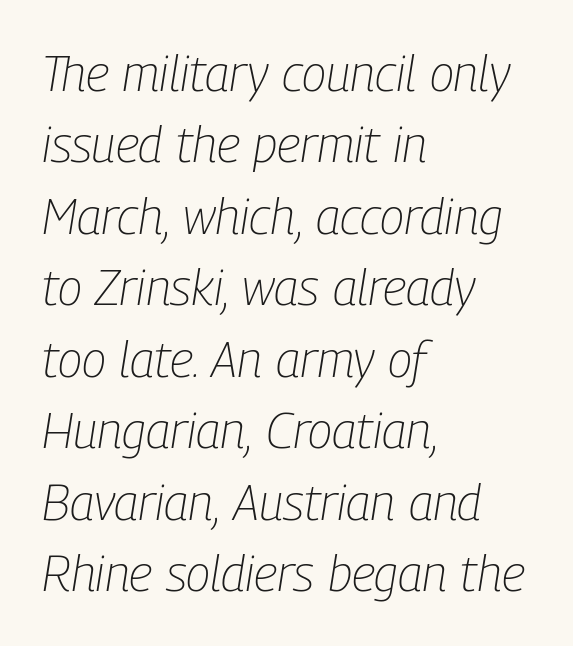
Q: Is the text bold? A: No.
Q: Is the text italic (slanted)? A: Yes, it leans right by about 9 degrees.
Q: Is the text underlined? A: No.
Q: How is the paragraph aligned? A: Left-aligned.
Q: Is the spacing between letters normal or unusually wide? A: Normal.
Q: Is the spacing between lines tight, normal or loose? A: Normal.
Q: Width (condensed, normal, or wide)? A: Condensed.
Q: Stroke contrast? A: Low.
Q: x-height? A: Medium.
Q: Monospaced? A: No.
